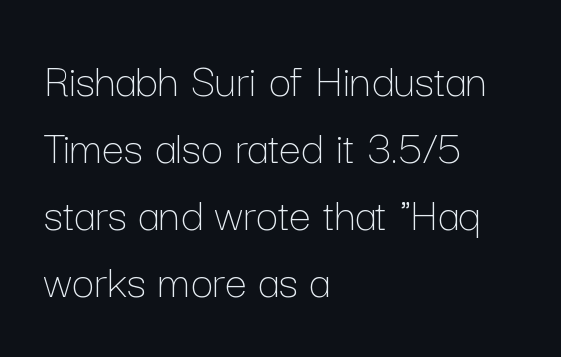
The image shows 49 px thin type, upright; set left-aligned, normal line spacing (1.37x), normal letter spacing, not underlined; low stroke contrast and a medium x-height.
